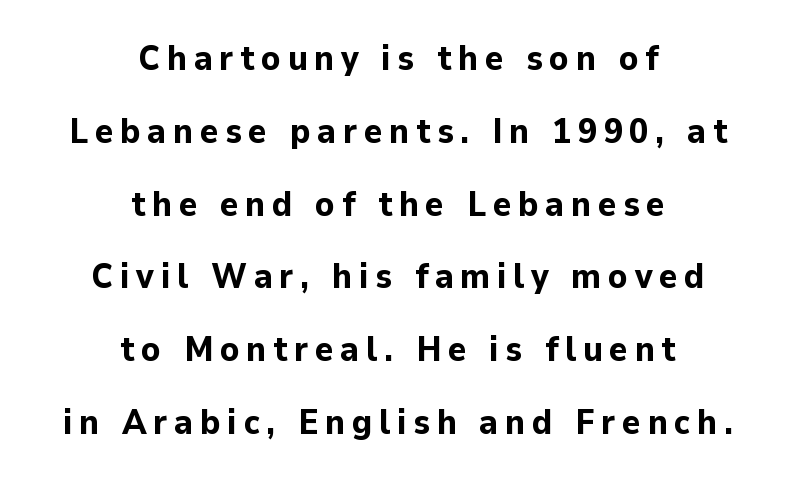
The image shows 35 px bold sans-serif type, upright; set centered, loose line spacing (2.08x), not underlined; low stroke contrast and a medium x-height.
